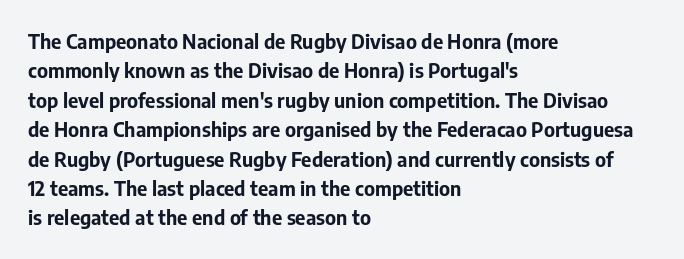
Emphasis by weight is at full strength: bold. The glyphs are unaccompanied by any horizontal stroke below them. Nothing unusual about the tracking: characters are spaced as the font intends. Do the letters lean? They stand straight. Every row of glyphs begins at an identical x-position on the left.
